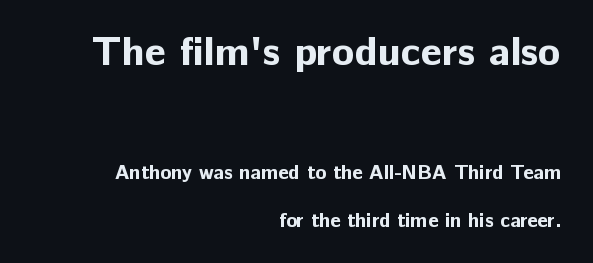
Interline gaps are noticeably wide in this sample. This sample uses a sans-serif face. Each letter keeps its own natural width here, so spacing adapts to shape. Every stem runs plumb, perpendicular to the baseline.
